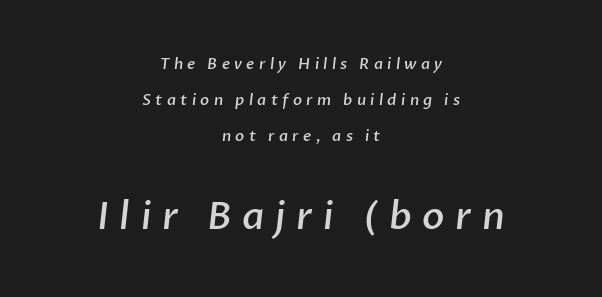
{"serif": "no", "bold": "semi", "weight": "semibold", "width": "normal", "stroke_contrast": "low", "x_height": "medium", "monospaced": "no", "underline": "no", "align": "center", "line_spacing": "loose", "line_spacing_ratio": 2.4, "letter_spacing": "wide", "letter_spacing_em": 0.29, "larger_block": "second", "size_ratio": 2.47, "glyph_px": 37}
